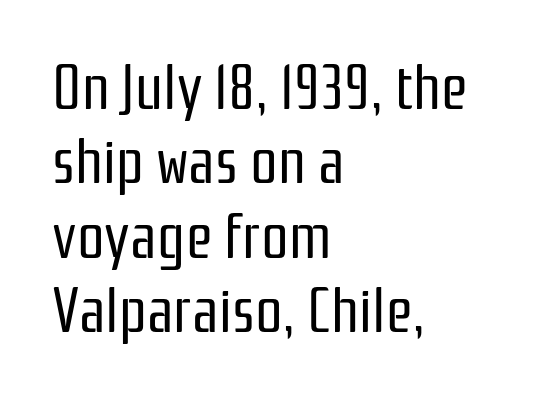
The image shows 61 px regular-weight, condensed sans-serif type, upright; set left-aligned, line spacing 1.22x, normal letter spacing, not underlined; low stroke contrast and a medium x-height.
